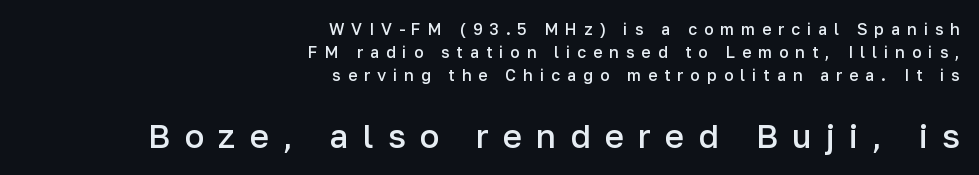
Block two is the big one; block one sits smaller above it. Weight: semibold (demi). Has an underline been added? It has not. The ragged edge is on the left, which tells us the setting is flush right. Look at the tracking — it's clearly loosened, letters drifting apart.
